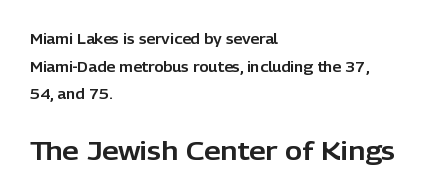
The passage shown has conventional tracking throughout. A roman cut, with each character standing at attention. Two sizes are in play, and the larger belongs to the second block. Compared with a centered layout, this one pins lines to the left instead.
